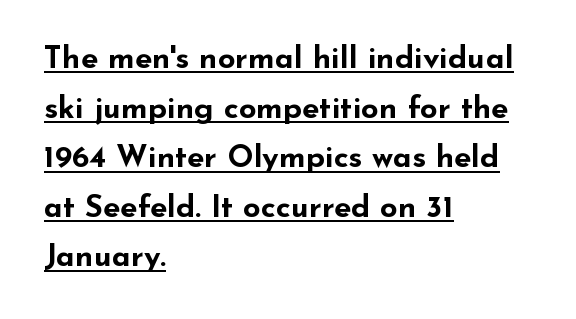
Q: Is the text bold? A: Yes.
Q: Is the text italic (slanted)? A: No, it is upright.
Q: Is the typeface a serif or a sans-serif typeface? A: Sans-serif.
Q: Is the text underlined? A: Yes.
Q: How is the paragraph aligned? A: Left-aligned.
Q: Is the spacing between letters normal or unusually wide? A: Normal.
Q: Is the spacing between lines tight, normal or loose? A: Normal.
Q: Width (condensed, normal, or wide)? A: Wide.
Q: Stroke contrast? A: Low.
Q: x-height? A: Small.
Q: Monospaced? A: No.
